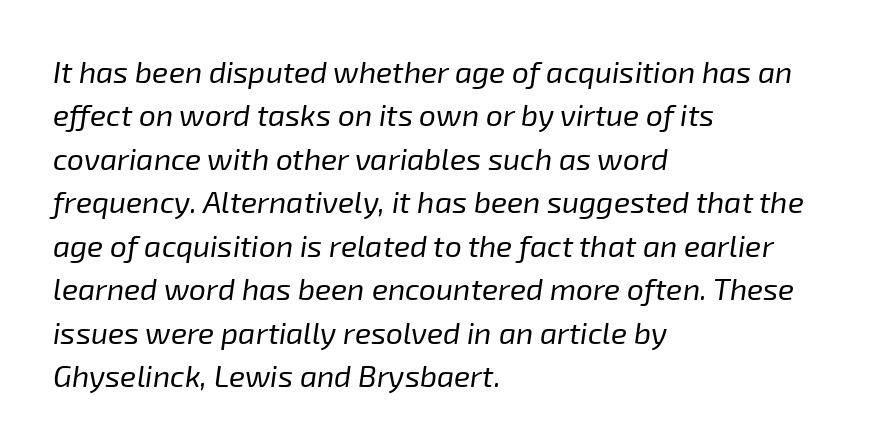
Is this a fixed-width face? No — the glyphs have proportional, varying widths. Nobody drew a line under any word here. Stem width sits at or under what a default text font uses. Would a proofreader flag this as italicized? Yes. Regarding leading, the lines here are spaced in the standard way.
